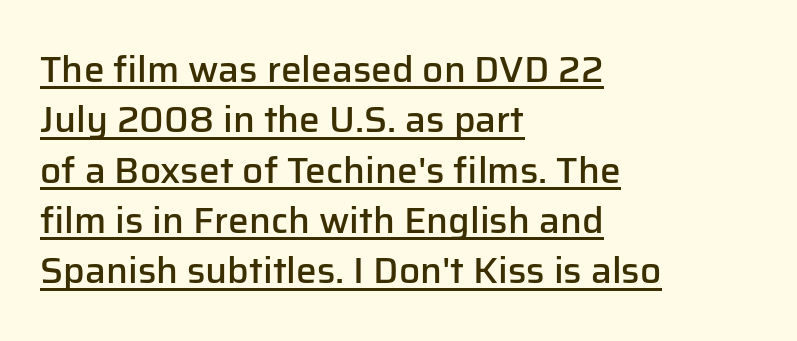
The image shows 37 px semibold sans-serif type, upright; set left-aligned, normal line spacing (1.36x), normal letter spacing, underlined; low stroke contrast and a medium x-height.
